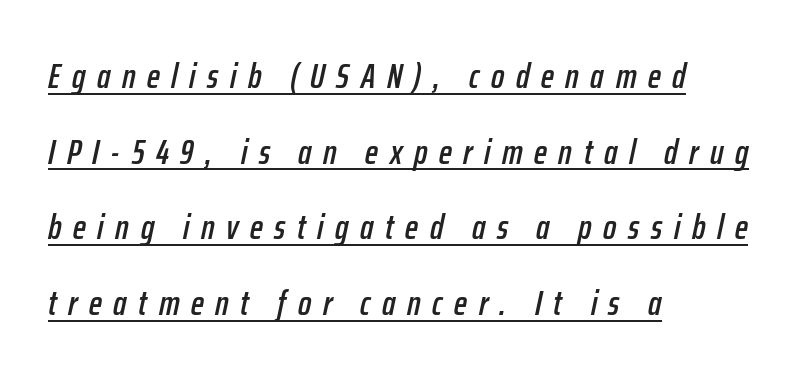
{"italic": "yes", "lean": "right", "slant_degrees": 12, "width": "condensed", "stroke_contrast": "low", "x_height": "medium", "monospaced": "no", "underline": "yes", "align": "left", "line_spacing": "loose", "line_spacing_ratio": 2.16, "letter_spacing": "wide", "letter_spacing_em": 0.33, "glyph_px": 35}
